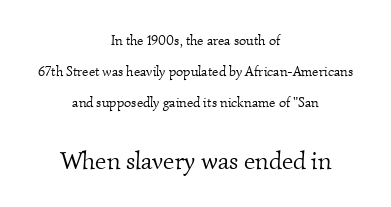
If you folded the block vertically in half, each line would mirror itself in length. You could call the tracking neutral — neither tight nor loose. Underline: absent. Visually, the bottom section dominates because its glyphs are scaled up. Each stroke keeps to a modest, everyday thickness or less.
